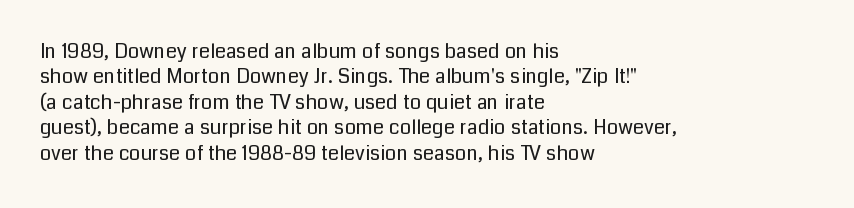
The image shows 20 px text type, upright; set left-aligned, normal line spacing (1.27x), normal letter spacing, not underlined.
